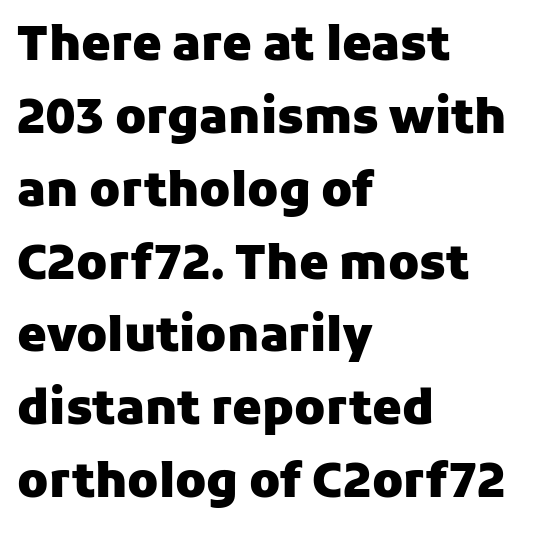
The image shows 47 px heavy sans-serif type, upright; set left-aligned, normal line spacing (1.55x), normal letter spacing, not underlined; low stroke contrast and a medium x-height.
